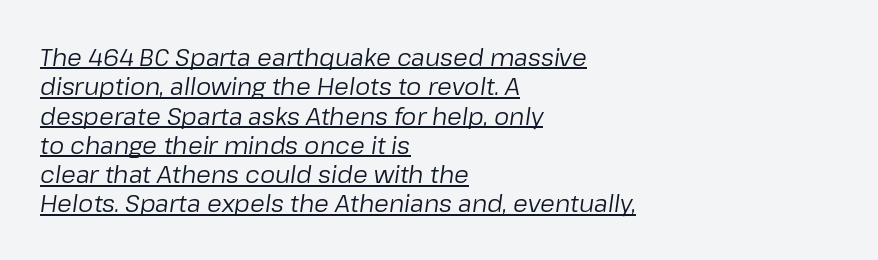
Compared with undecorated copy, this sample adds a rule below the words. Here the glyphs are tracked normally, forming tight word shapes. Horizontal alignment here is leftward, the default for most running prose. On a weight scale, this lands at 450 or below. In terms of posture, this sample is oblique.
